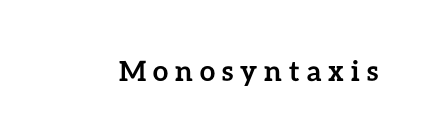
Is the letter spacing exaggerated? Yes — the characters are pushed far apart. Thick stems and heavy bowls — unmistakably bold. The foot of each line stays bare and open. Posture: straight, roman, zero tilt. Is this a fixed-width face? No — the glyphs have proportional, varying widths.
